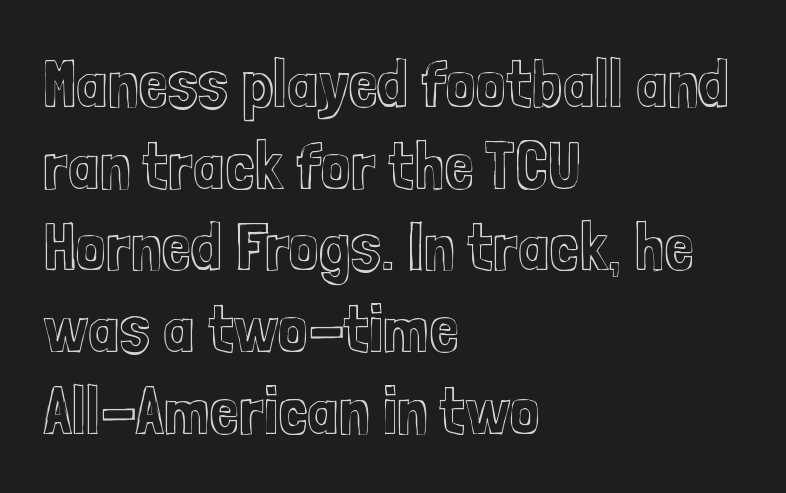
{"italic": "no", "width": "condensed", "x_height": "medium", "monospaced": "no", "underline": "no", "align": "left", "line_spacing_ratio": 1.22, "letter_spacing": "normal", "letter_spacing_em": 0.0, "glyph_px": 67}
